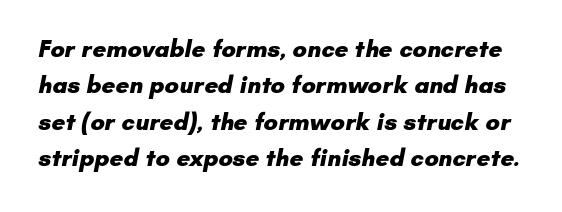
Q: Is the text bold? A: Yes.
Q: Is the text underlined? A: No.
Q: Is the spacing between letters normal or unusually wide? A: Normal.
Q: Is the spacing between lines tight, normal or loose? A: Normal.
